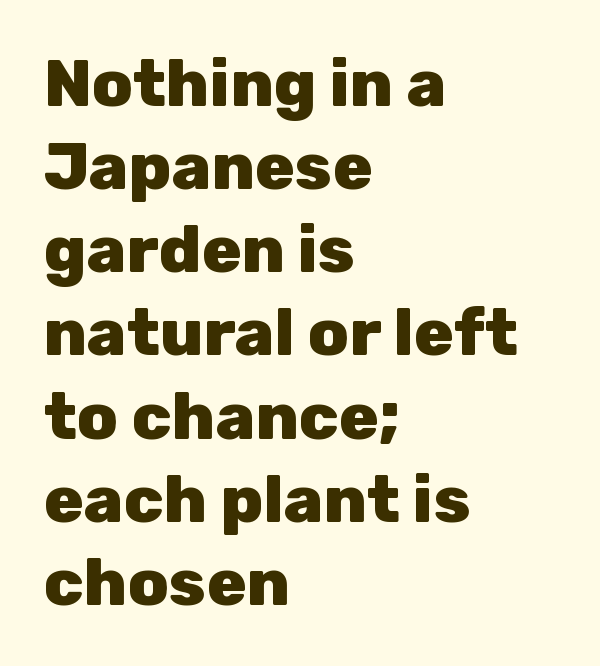
Q: Is the text bold? A: Yes.
Q: Is the text italic (slanted)? A: No, it is upright.
Q: Is the typeface a serif or a sans-serif typeface? A: Sans-serif.
Q: Is the text underlined? A: No.
Q: How is the paragraph aligned? A: Left-aligned.
Q: Is the spacing between letters normal or unusually wide? A: Normal.
Q: Is the spacing between lines tight, normal or loose? A: Normal.
Q: Width (condensed, normal, or wide)? A: Normal.
Q: Stroke contrast? A: Low.
Q: x-height? A: Medium.
Q: Monospaced? A: No.
